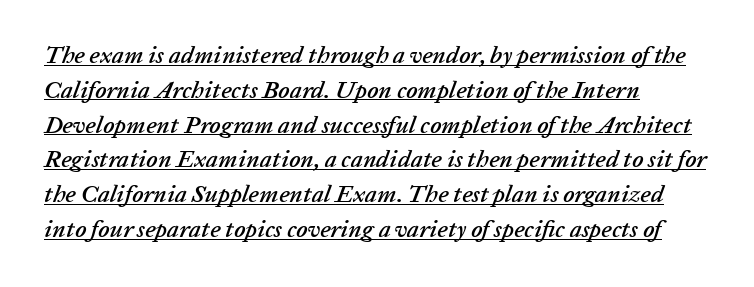
Q: Is the text italic (slanted)? A: Yes, it leans right by about 20 degrees.
Q: Is the text underlined? A: Yes.
Q: How is the paragraph aligned? A: Left-aligned.
Q: Is the spacing between letters normal or unusually wide? A: Normal.
Q: Is the spacing between lines tight, normal or loose? A: Normal.
